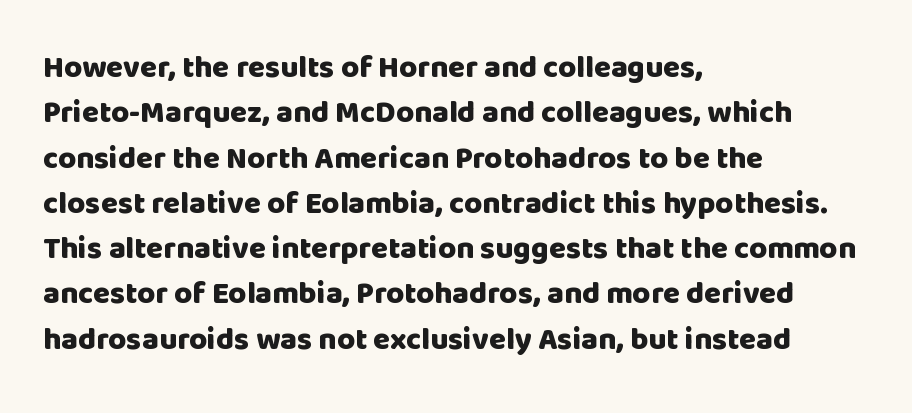
Q: Is the text bold? A: Yes.
Q: Is the text italic (slanted)? A: No, it is upright.
Q: Is the typeface a serif or a sans-serif typeface? A: Sans-serif.
Q: Is the text underlined? A: No.
Q: How is the paragraph aligned? A: Left-aligned.
Q: Is the spacing between letters normal or unusually wide? A: Normal.
Q: Is the spacing between lines tight, normal or loose? A: Normal.
Q: Width (condensed, normal, or wide)? A: Normal.
Q: Stroke contrast? A: Low.
Q: x-height? A: Large.
Q: Monospaced? A: No.
